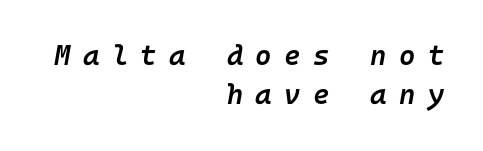
Q: Is the text bold? A: Semi-bold.
Q: Is the text italic (slanted)? A: Yes, it leans right by about 10 degrees.
Q: Is the text underlined? A: No.
Q: How is the paragraph aligned? A: Right-aligned.
Q: Is the spacing between letters normal or unusually wide? A: Unusually wide.
Q: Is the spacing between lines tight, normal or loose? A: Normal.
Q: Width (condensed, normal, or wide)? A: Normal.
Q: Stroke contrast? A: Low.
Q: x-height? A: Medium.
Q: Monospaced? A: Yes.
